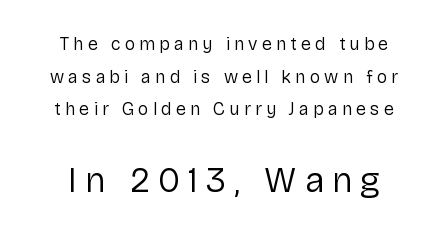
Q: Is the text bold? A: No.
Q: Is the text italic (slanted)? A: No, it is upright.
Q: Is the typeface a serif or a sans-serif typeface? A: Sans-serif.
Q: Is the text underlined? A: No.
Q: Is the spacing between letters normal or unusually wide? A: Unusually wide.
Q: Which block of text is set in a larger size, the first (top) or the second (bottom)? A: The second (bottom) one.
Q: Width (condensed, normal, or wide)? A: Normal.
Q: Stroke contrast? A: Low.
Q: x-height? A: Medium.
Q: Monospaced? A: No.
